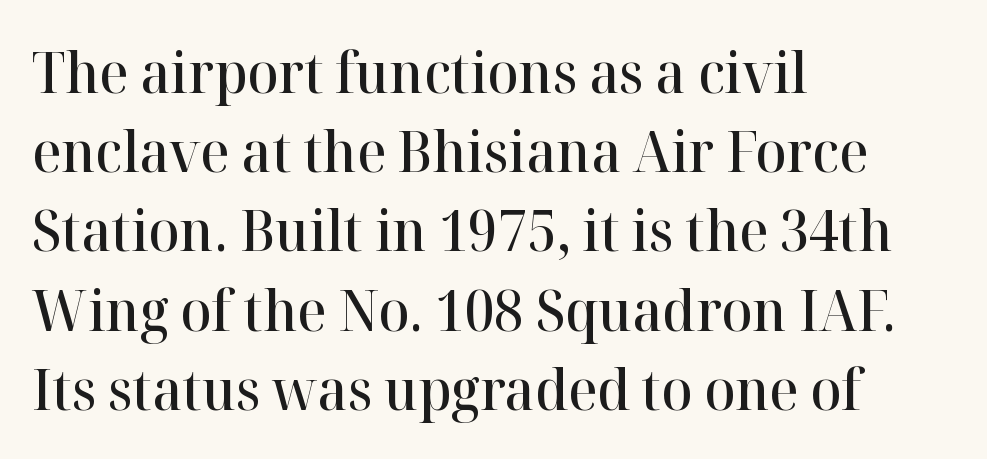
The image shows 57 px semibold serif type, upright; set left-aligned, normal line spacing (1.39x), normal letter spacing, not underlined; high stroke contrast and a medium x-height.
